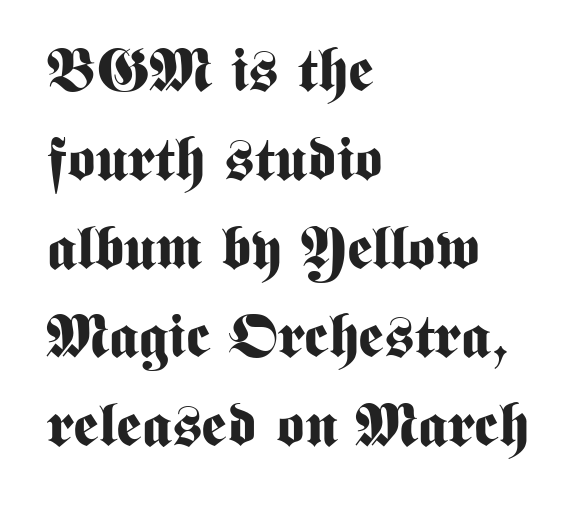
The gap between lines stays unmarked. Proportional: the letters do not fall into vertical columns. Observe the ordinary spacing: letters are neighbours, not strangers. Compared with an ordinary text face, these strokes are far heavier — a full bold. The designer left line spacing at the default.
